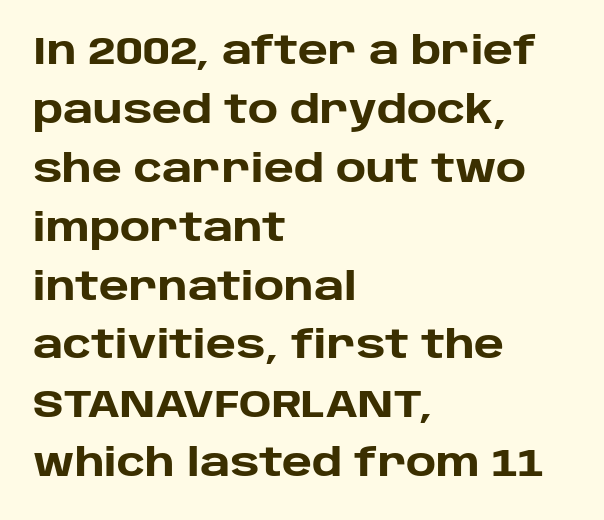
{"serif": "no", "italic": "no", "bold": "yes", "weight": "heavy", "width": "normal", "stroke_contrast": "low", "x_height": "large", "monospaced": "no", "underline": "no", "align": "left", "line_spacing": "normal", "line_spacing_ratio": 1.55, "letter_spacing": "normal", "letter_spacing_em": 0.0, "glyph_px": 38}
